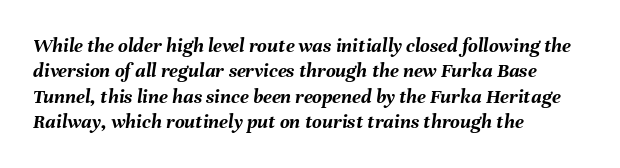
The image shows 21 px bold type, italic (leaning right); set left-aligned, line spacing 1.21x, normal letter spacing, not underlined.
